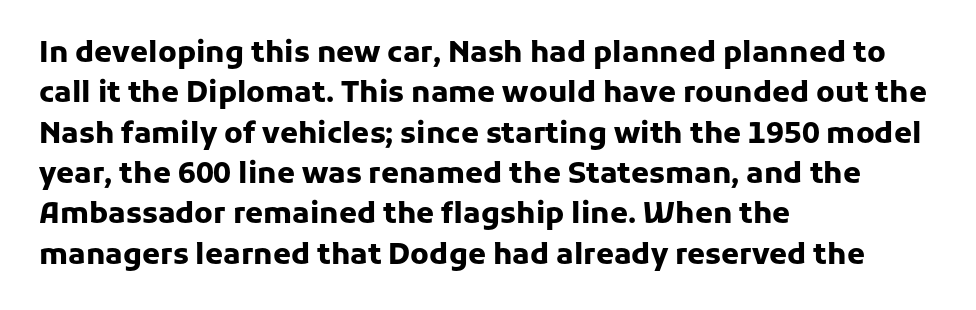
{"serif": "no", "italic": "no", "bold": "yes", "weight": "heavy", "width": "normal", "stroke_contrast": "low", "x_height": "medium", "monospaced": "no", "underline": "no", "align": "left", "line_spacing": "normal", "line_spacing_ratio": 1.39, "letter_spacing": "normal", "letter_spacing_em": 0.0, "glyph_px": 29}
